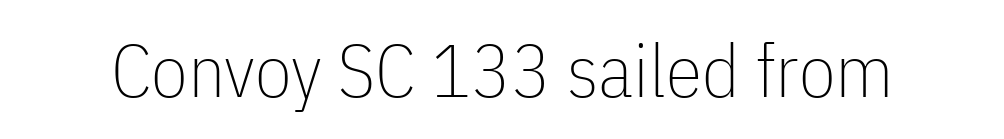
Q: Is the text bold? A: No.
Q: Is the text italic (slanted)? A: No, it is upright.
Q: Is the typeface a serif or a sans-serif typeface? A: Sans-serif.
Q: Is the text underlined? A: No.
Q: Is the spacing between letters normal or unusually wide? A: Normal.
Q: Width (condensed, normal, or wide)? A: Condensed.
Q: Stroke contrast? A: Low.
Q: x-height? A: Medium.
Q: Monospaced? A: No.
